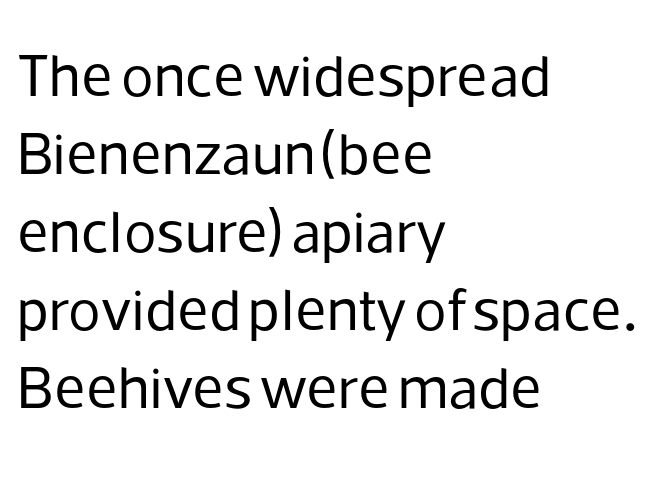
Nothing sits at the stroke ends, so this counts as sans-serif. If you drew a line through each stem, it would be perfectly vertical. Varying glyph widths throughout — classic text-font behaviour. The face looks like a standard text weight, possibly lighter. The gaps between neighbouring characters are ordinary and unremarkable.
